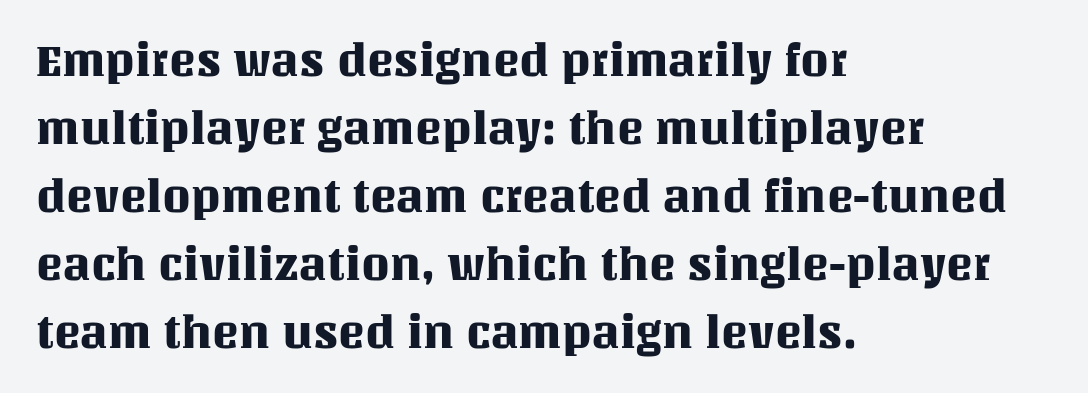
The image shows 45 px text type, upright; set left-aligned, normal line spacing (1.51x), normal letter spacing, not underlined; medium stroke contrast and a large x-height.
